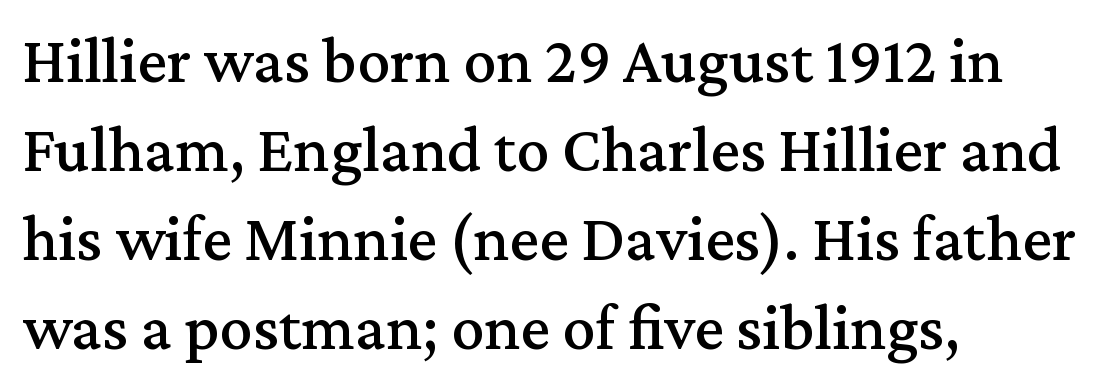
{"serif": "yes", "italic": "no", "width": "normal", "stroke_contrast": "medium", "x_height": "medium", "monospaced": "no", "underline": "no", "align": "left", "line_spacing": "normal", "line_spacing_ratio": 1.35, "letter_spacing": "normal", "letter_spacing_em": 0.0, "glyph_px": 66}
